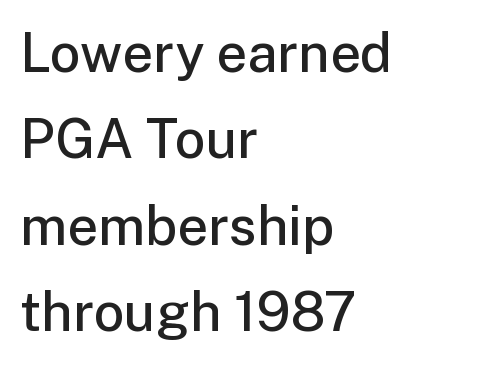
The image shows 54 px semibold sans-serif type, upright; set left-aligned, normal line spacing (1.6x), normal letter spacing, not underlined; low stroke contrast and a medium x-height.
